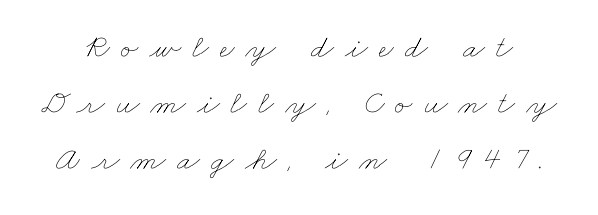
Q: Is the text bold? A: No.
Q: Is the text underlined? A: No.
Q: Is the spacing between letters normal or unusually wide? A: Unusually wide.
Q: Is the spacing between lines tight, normal or loose? A: Normal.
Q: Width (condensed, normal, or wide)? A: Wide.
Q: Stroke contrast? A: Low.
Q: x-height? A: Small.
Q: Monospaced? A: No.
